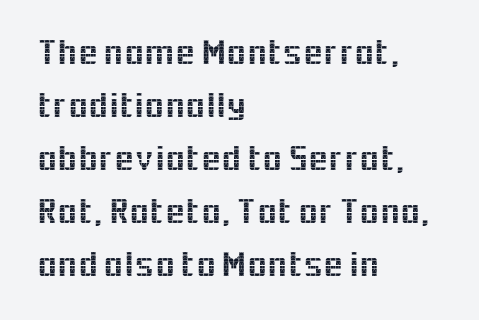
{"serif": "no", "italic": "no", "width": "normal", "x_height": "medium", "monospaced": "no", "underline": "no", "align": "left", "line_spacing": "normal", "line_spacing_ratio": 1.47, "letter_spacing": "normal", "letter_spacing_em": 0.0, "glyph_px": 36}
